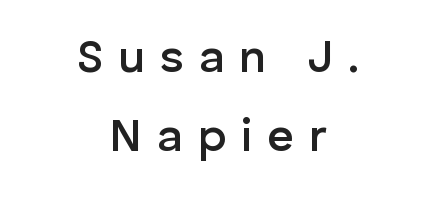
{"serif": "no", "italic": "no", "bold": "semi", "weight": "semibold", "width": "normal", "stroke_contrast": "low", "x_height": "medium", "monospaced": "no", "underline": "no", "align": "center", "line_spacing_ratio": 1.71, "letter_spacing": "wide", "letter_spacing_em": 0.32, "glyph_px": 46}
